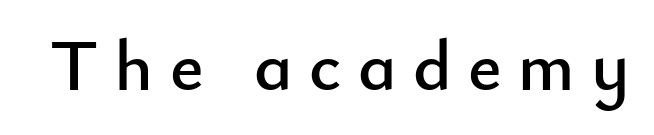
Classification — sans serif. The specimen omits any rule beneath the text block's lines. A typesetter would call this proportional, since set widths differ per character. The letterforms stand isolated, each surrounded by extra space. The letters stand straight up with perfectly vertical stems.
